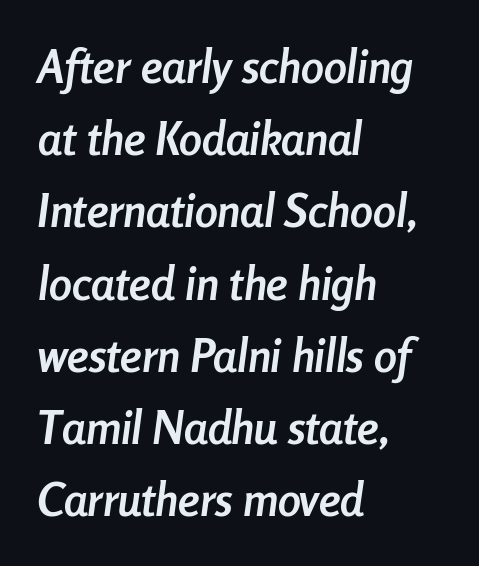
The image shows 46 px semibold, condensed type, italic (leaning right); set left-aligned, normal line spacing (1.57x), normal letter spacing, not underlined; low stroke contrast and a medium x-height.
